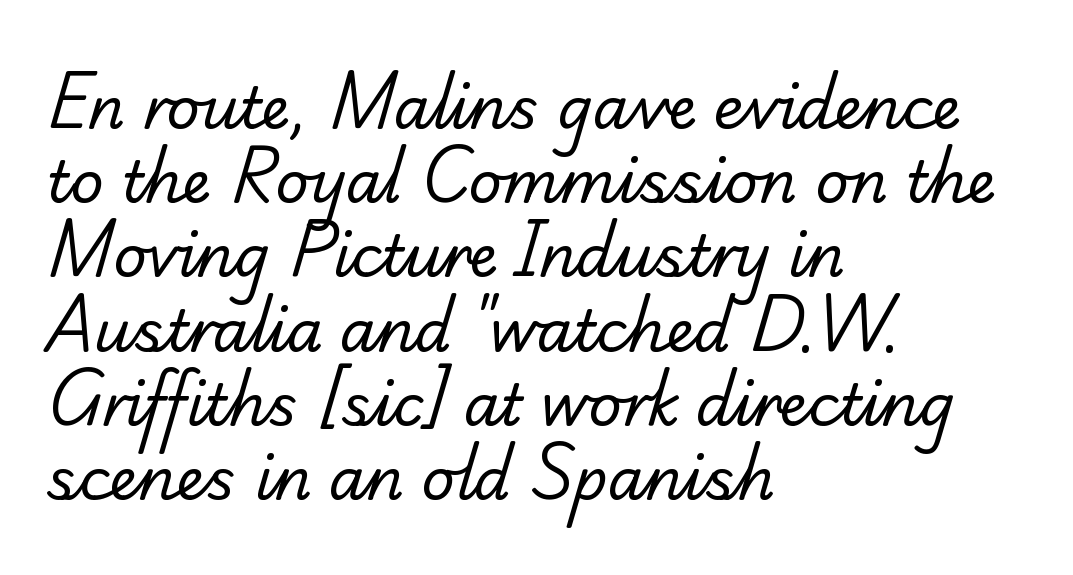
{"serif": "yes", "bold": "no", "weight": "regular", "width": "normal", "stroke_contrast": "low", "x_height": "small", "monospaced": "no", "underline": "no", "align": "left", "line_spacing": "normal", "line_spacing_ratio": 1.28, "letter_spacing": "normal", "letter_spacing_em": 0.0, "glyph_px": 58}
